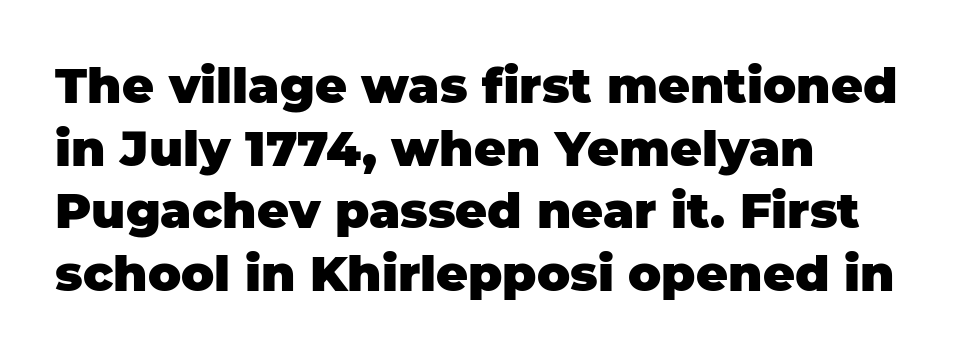
{"serif": "no", "italic": "no", "bold": "yes", "weight": "heavy", "width": "normal", "stroke_contrast": "low", "x_height": "large", "monospaced": "no", "underline": "no", "align": "left", "line_spacing": "normal", "line_spacing_ratio": 1.28, "letter_spacing": "normal", "letter_spacing_em": 0.0, "glyph_px": 49}
